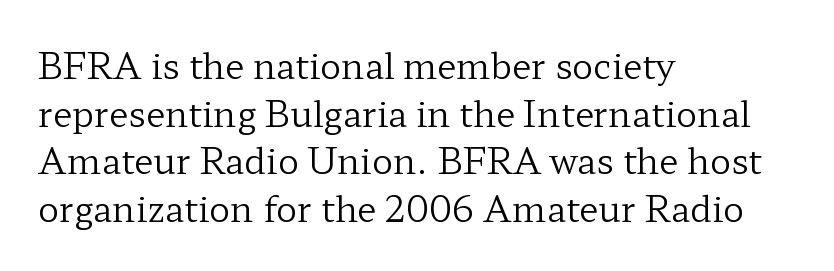
The image shows 35 px regular-weight, wide serif type, upright; set left-aligned, normal line spacing (1.36x), normal letter spacing, not underlined; low stroke contrast and a medium x-height.
